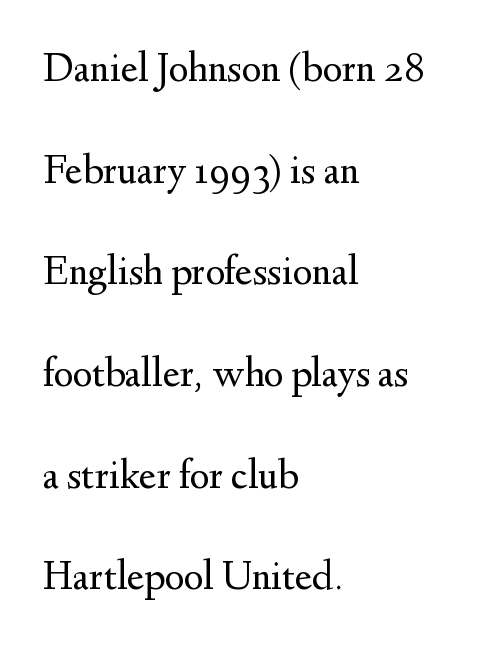
Classification — serif. Each stroke keeps to a modest, everyday thickness or less. The font's upright variant was chosen for this text. Type without underlining.
